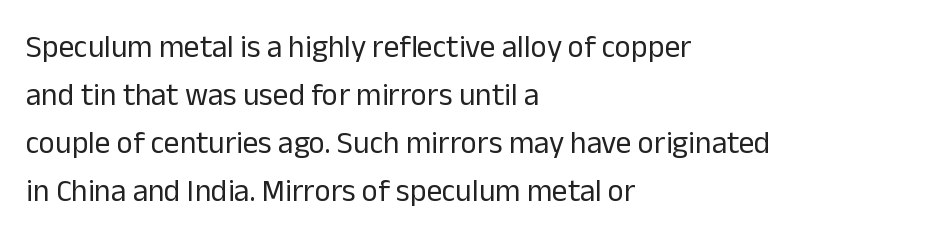
The image shows 31 px regular-weight sans-serif type, upright; set left-aligned, normal line spacing (1.55x), normal letter spacing, not underlined; low stroke contrast and a medium x-height.
